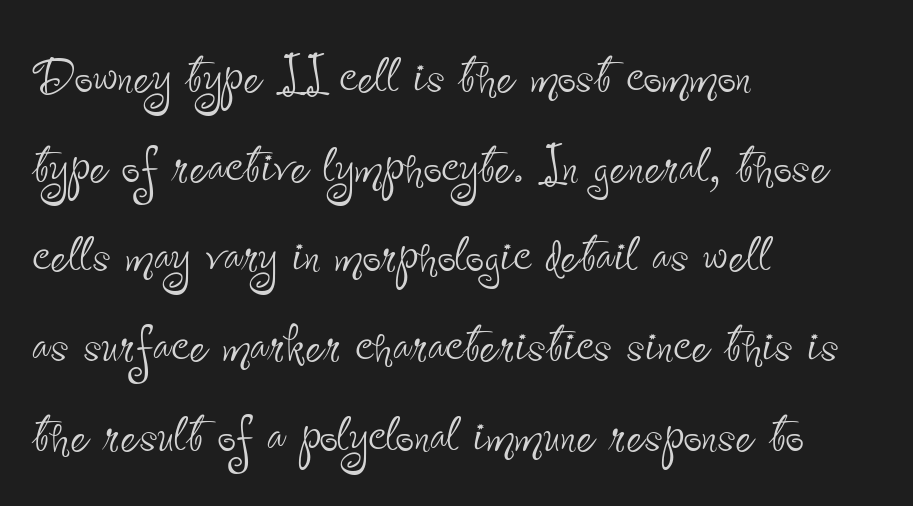
{"serif": "no", "bold": "no", "weight": "thin", "width": "condensed", "stroke_contrast": "low", "x_height": "small", "monospaced": "no", "underline": "no", "align": "left", "line_spacing": "normal", "line_spacing_ratio": 1.38, "letter_spacing": "normal", "letter_spacing_em": 0.0, "glyph_px": 65}
